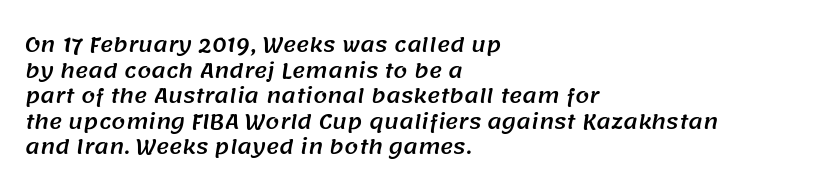
One-word summary of the alignment: left. Only glyphs here, with clear space below each row. What's the leading like? Ordinary, nothing unusual. The horizontal fit of the characters is conventional and even.
